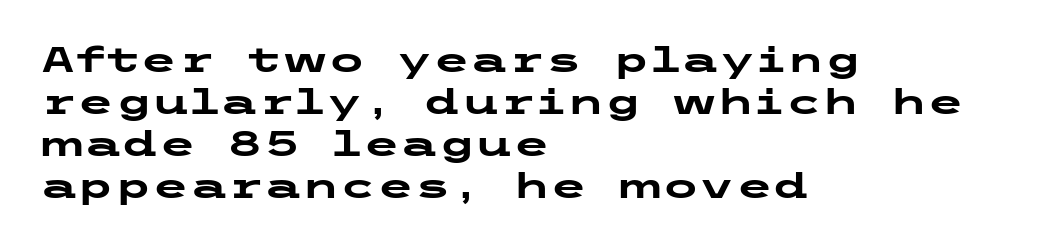
{"serif": "no", "italic": "no", "bold": "yes", "weight": "heavy", "width": "wide", "stroke_contrast": "low", "x_height": "medium", "underline": "no", "align": "left", "line_spacing_ratio": 1.24, "letter_spacing": "normal", "letter_spacing_em": 0.0, "glyph_px": 34}
